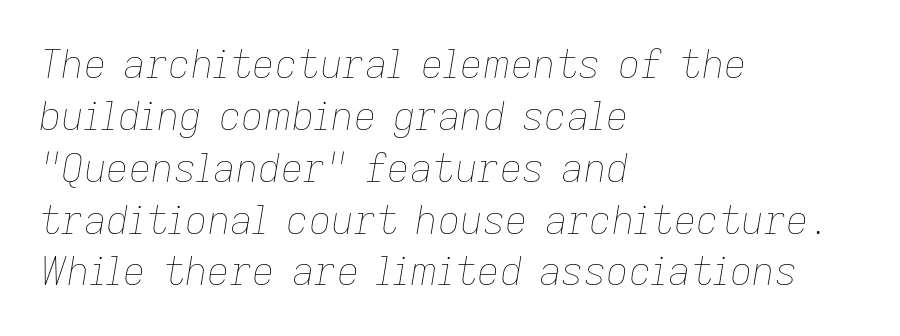
Honestly, there is no underline to notice here at all. Stems and bowls with no extra thickness — not bold. Normally led — the rows are evenly, conventionally spaced. Note the varied advance widths — an 'i' is clearly narrower than an 'm'. In terms of posture, this sample is oblique. Is the letter spacing exaggerated? No — it looks like the ordinary default.
